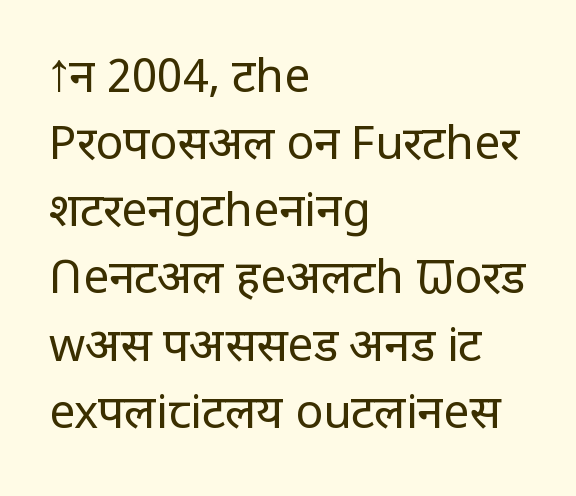
Serifs: no, the terminals of the letterforms are clean. You could not count columns in this text — the font is proportionally spaced. Vertical spacing — default. This reads as an unemphasized weight, regular at the heaviest.
